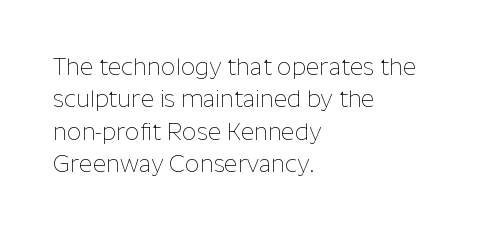
Q: Is the text bold? A: No.
Q: Is the text italic (slanted)? A: No, it is upright.
Q: Is the text underlined? A: No.
Q: How is the paragraph aligned? A: Left-aligned.
Q: Is the spacing between letters normal or unusually wide? A: Normal.
Q: Is the spacing between lines tight, normal or loose? A: Normal.
